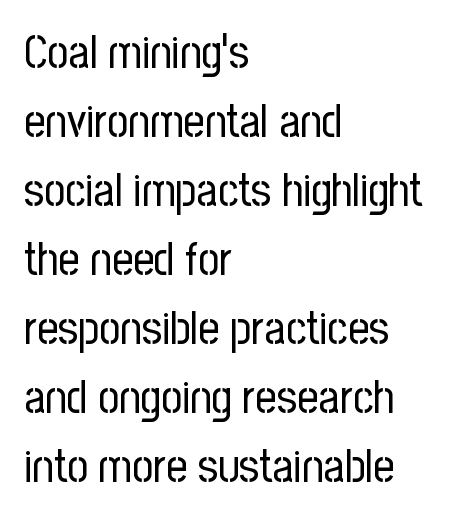
Q: Is the text bold? A: No.
Q: Is the text italic (slanted)? A: No, it is upright.
Q: Is the typeface a serif or a sans-serif typeface? A: Sans-serif.
Q: Is the text underlined? A: No.
Q: How is the paragraph aligned? A: Left-aligned.
Q: Is the spacing between letters normal or unusually wide? A: Normal.
Q: Is the spacing between lines tight, normal or loose? A: Normal.
Q: Width (condensed, normal, or wide)? A: Condensed.
Q: Stroke contrast? A: Low.
Q: x-height? A: Medium.
Q: Monospaced? A: No.
